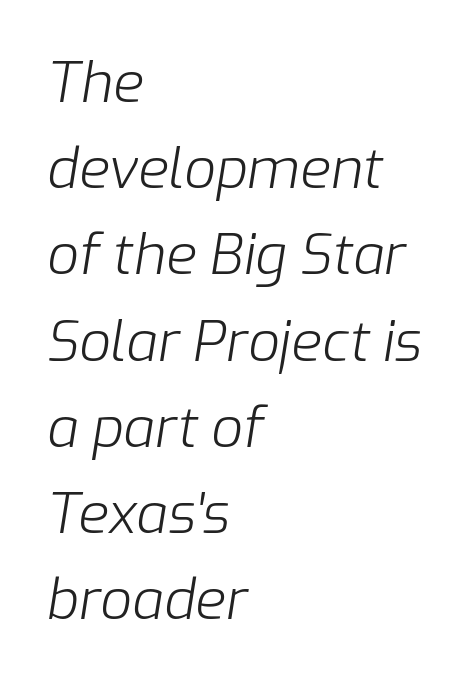
{"italic": "yes", "lean": "right", "slant_degrees": 9, "bold": "no", "weight": "light", "width": "normal", "stroke_contrast": "low", "x_height": "medium", "monospaced": "no", "underline": "no", "align": "left", "line_spacing": "normal", "line_spacing_ratio": 1.54, "letter_spacing": "normal", "letter_spacing_em": 0.0, "glyph_px": 56}
